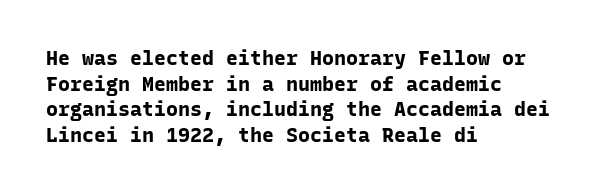
The letters stand straight up with perfectly vertical stems. The space directly below the letters is spotless. Letter spacing: default. Bold? Absolutely — the strokes are thick and heavy. The leading is moderate, giving the passage an even texture. The lines in this sample share a left origin and differ only in where they stop.
